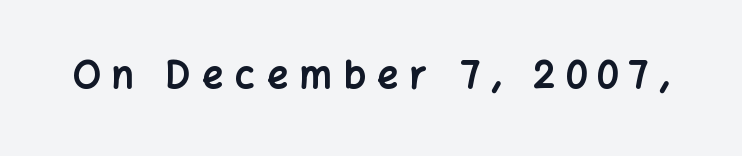
Q: Is the text bold? A: Yes.
Q: Is the text italic (slanted)? A: No, it is upright.
Q: Is the typeface a serif or a sans-serif typeface? A: Sans-serif.
Q: Is the text underlined? A: No.
Q: Is the spacing between letters normal or unusually wide? A: Unusually wide.
Q: Width (condensed, normal, or wide)? A: Normal.
Q: Stroke contrast? A: Low.
Q: x-height? A: Medium.
Q: Monospaced? A: No.
